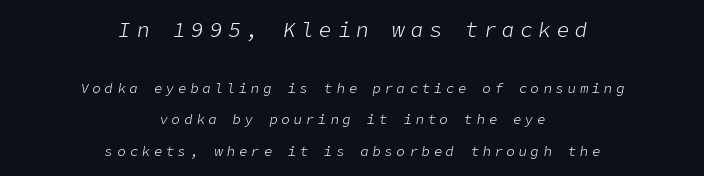
{"italic": "yes", "lean": "right", "slant_degrees": 9, "bold": "no", "underline": "no", "align": "center", "line_spacing": "loose", "line_spacing_ratio": 2.22, "letter_spacing": "wide", "letter_spacing_em": 0.27, "larger_block": "first", "size_ratio": 1.5, "glyph_px": 21}
